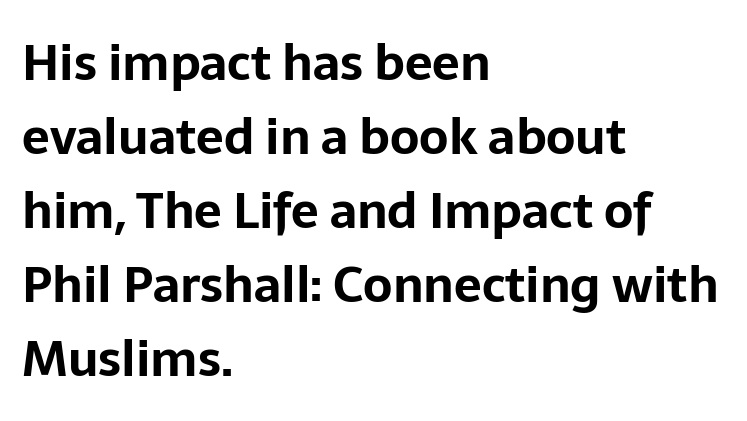
The image shows 49 px bold sans-serif type, upright; set left-aligned, normal line spacing (1.51x), normal letter spacing, not underlined; low stroke contrast and a medium x-height.
